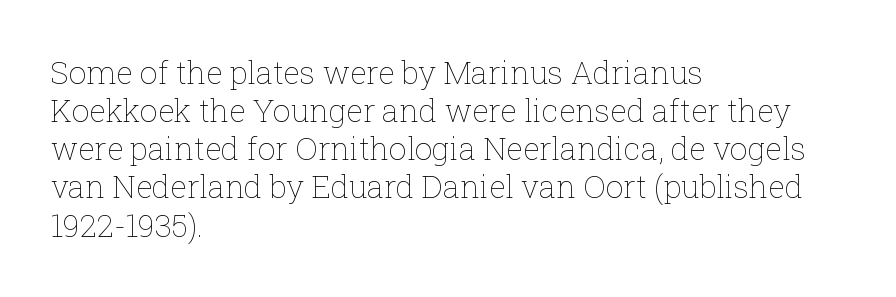
The image shows 31 px thin type, upright; set left-aligned, line spacing 1.23x, normal letter spacing, not underlined; low stroke contrast and a medium x-height.
